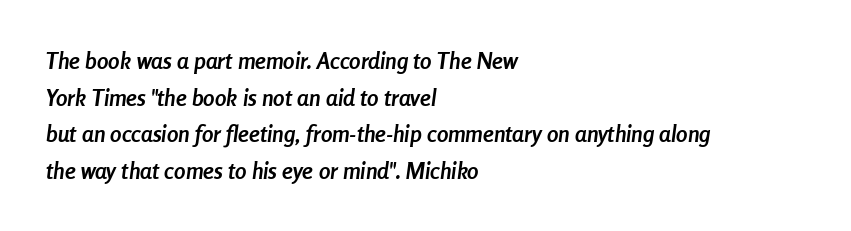
The image shows 23 px bold type, italic (leaning right); set left-aligned, normal line spacing (1.59x), normal letter spacing, not underlined.
